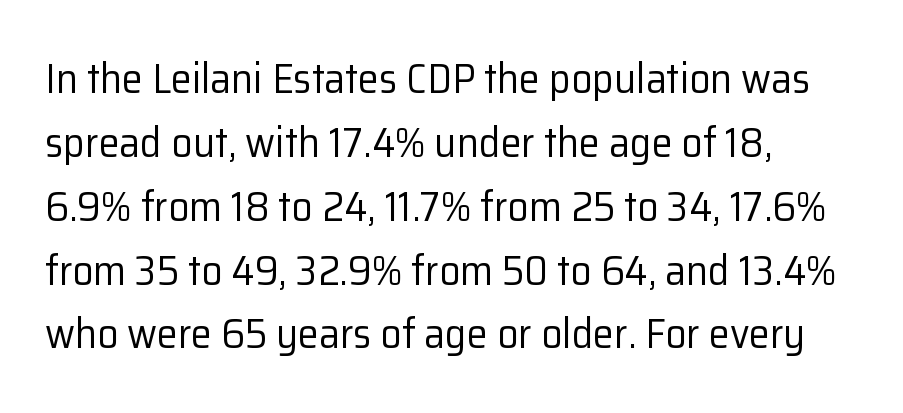
{"serif": "no", "italic": "no", "bold": "no", "weight": "regular", "width": "normal", "stroke_contrast": "low", "x_height": "medium", "monospaced": "no", "underline": "no", "align": "left", "line_spacing": "normal", "line_spacing_ratio": 1.52, "letter_spacing": "normal", "letter_spacing_em": 0.0, "glyph_px": 42}
